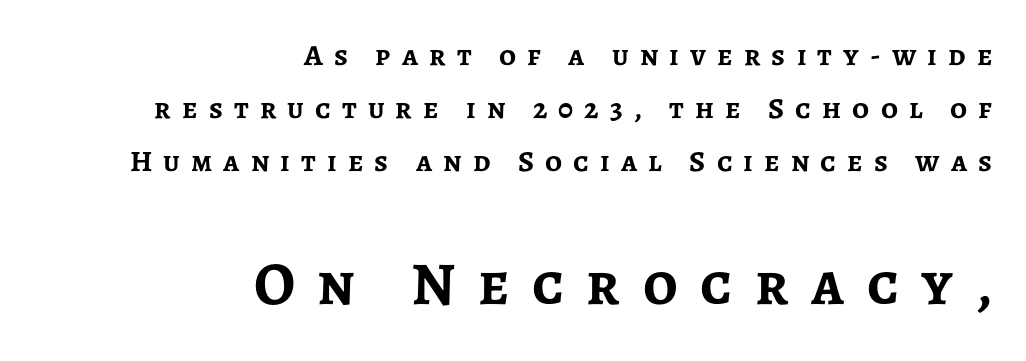
The rendering shows plain stroke endings on the letterforms — a sans-serif design. Italic? Not at all — the glyphs are vertical. There is plenty of visible air inserted between adjacent glyphs. Looks like regular typesetting: each glyph gets only the width it needs.
